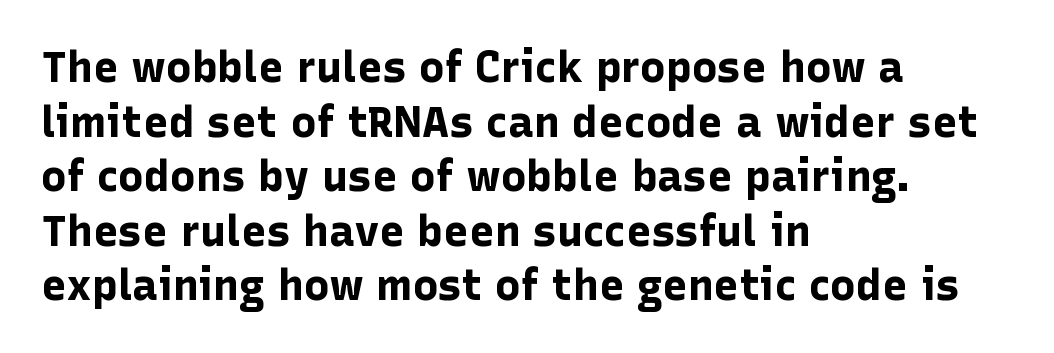
The image shows 43 px bold sans-serif type, upright; set left-aligned, normal line spacing (1.27x), normal letter spacing, not underlined; low stroke contrast and a medium x-height.
